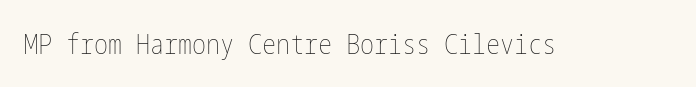
The image shows 28 px thin, condensed type, upright; set normal letter spacing, not underlined; low stroke contrast and a medium x-height.
